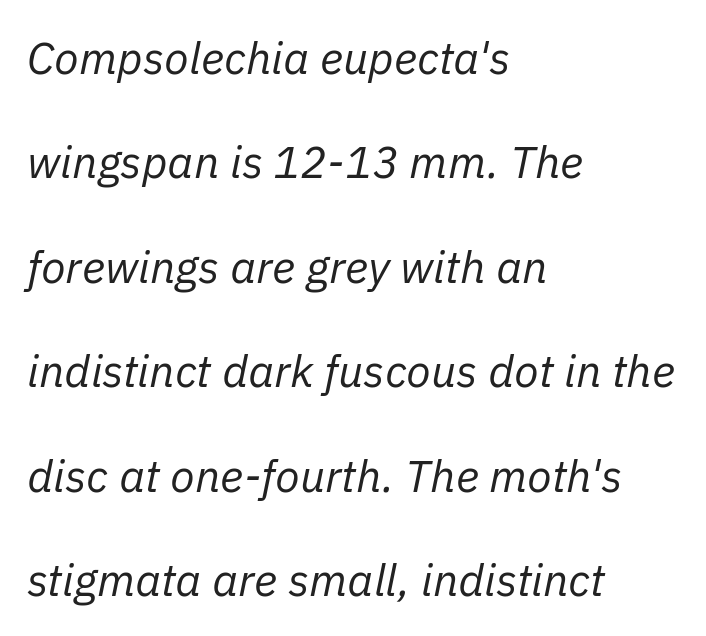
The image shows 45 px regular-weight type, italic (leaning right); set left-aligned, loose line spacing (2.32x), normal letter spacing, not underlined; low stroke contrast and a medium x-height.
